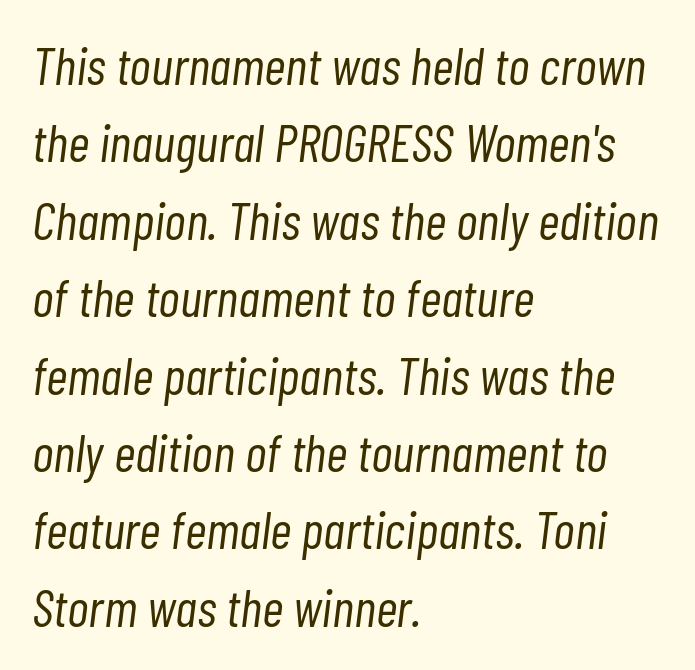
Q: Is the text bold? A: No.
Q: Is the text italic (slanted)? A: Yes, it leans right by about 7 degrees.
Q: Is the text underlined? A: No.
Q: How is the paragraph aligned? A: Left-aligned.
Q: Is the spacing between letters normal or unusually wide? A: Normal.
Q: Is the spacing between lines tight, normal or loose? A: Normal.
Q: Width (condensed, normal, or wide)? A: Condensed.
Q: Stroke contrast? A: Low.
Q: x-height? A: Medium.
Q: Monospaced? A: No.
